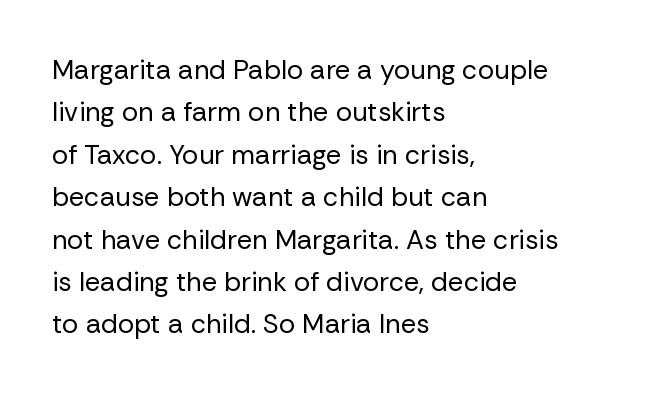
{"italic": "no", "bold": "no", "underline": "no", "align": "left", "line_spacing": "normal", "line_spacing_ratio": 1.57, "letter_spacing": "normal", "letter_spacing_em": 0.0, "glyph_px": 27}
